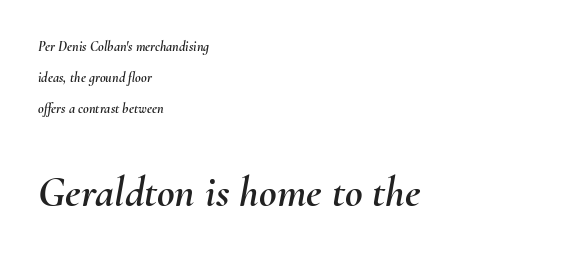
{"italic": "yes", "lean": "right", "slant_degrees": 10, "width": "normal", "stroke_contrast": "medium", "x_height": "small", "monospaced": "no", "underline": "no", "align": "left", "line_spacing": "loose", "line_spacing_ratio": 2.23, "letter_spacing": "normal", "letter_spacing_em": 0.0, "larger_block": "second", "size_ratio": 3.07, "glyph_px": 43}
